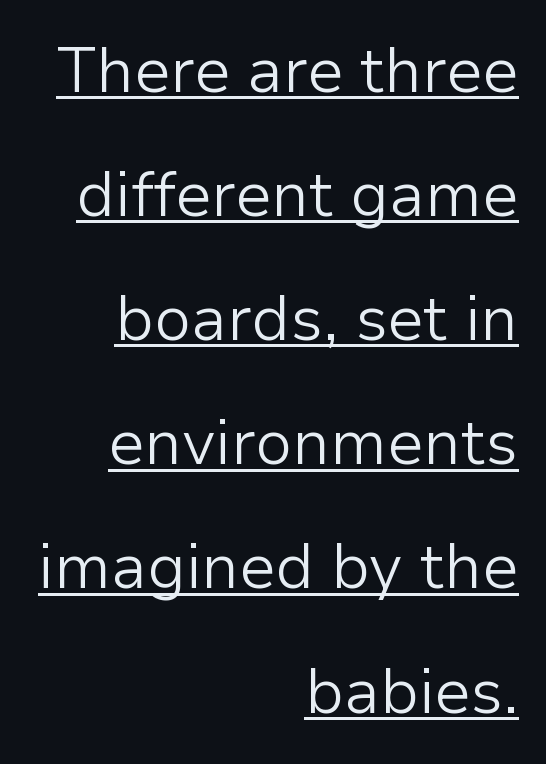
Q: Is the text bold? A: No.
Q: Is the text italic (slanted)? A: No, it is upright.
Q: Is the typeface a serif or a sans-serif typeface? A: Sans-serif.
Q: Is the text underlined? A: Yes.
Q: How is the paragraph aligned? A: Right-aligned.
Q: Is the spacing between letters normal or unusually wide? A: Normal.
Q: Is the spacing between lines tight, normal or loose? A: Loose.
Q: Width (condensed, normal, or wide)? A: Normal.
Q: Stroke contrast? A: Low.
Q: x-height? A: Medium.
Q: Monospaced? A: No.
